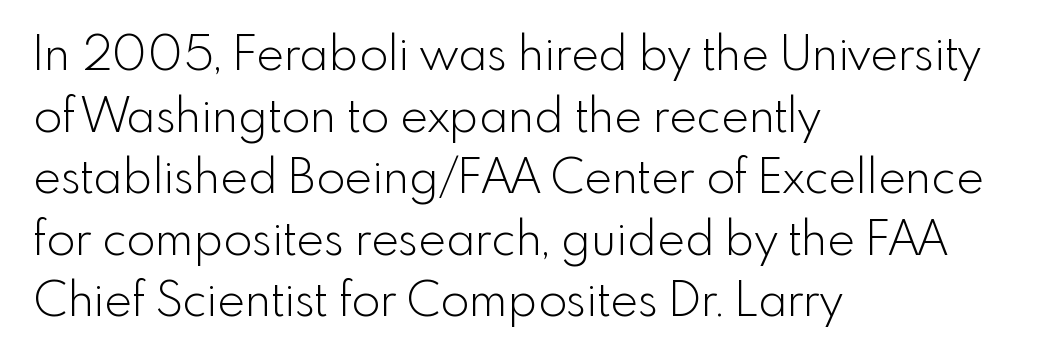
Q: Is the text bold? A: No.
Q: Is the text italic (slanted)? A: No, it is upright.
Q: Is the typeface a serif or a sans-serif typeface? A: Sans-serif.
Q: Is the text underlined? A: No.
Q: How is the paragraph aligned? A: Left-aligned.
Q: Is the spacing between letters normal or unusually wide? A: Normal.
Q: Is the spacing between lines tight, normal or loose? A: Normal.
Q: Width (condensed, normal, or wide)? A: Normal.
Q: x-height? A: Small.
Q: Monospaced? A: No.
